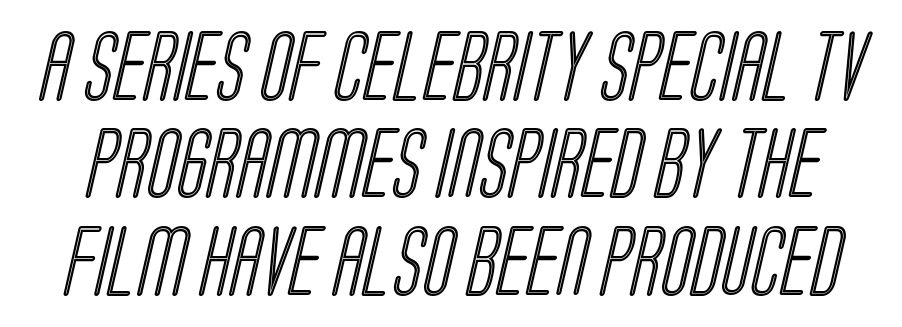
The image shows 70 px condensed type; set normal line spacing (1.39x), normal letter spacing, not underlined; a large x-height.
